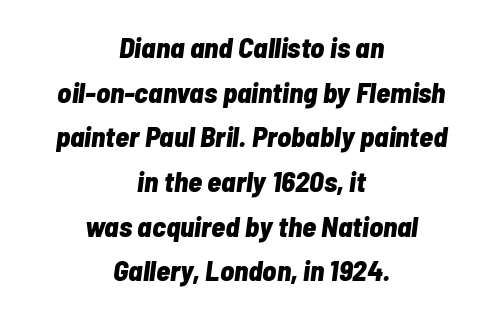
{"italic": "yes", "lean": "right", "slant_degrees": 7, "bold": "yes", "weight": "bold", "width": "condensed", "stroke_contrast": "low", "x_height": "medium", "monospaced": "no", "underline": "no", "align": "center", "line_spacing": "normal", "line_spacing_ratio": 1.54, "letter_spacing": "normal", "letter_spacing_em": 0.0, "glyph_px": 29}
